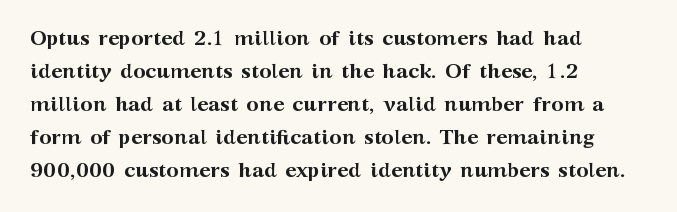
The image shows 21 px bold type, upright; set left-aligned, normal line spacing (1.57x), normal letter spacing, not underlined.
